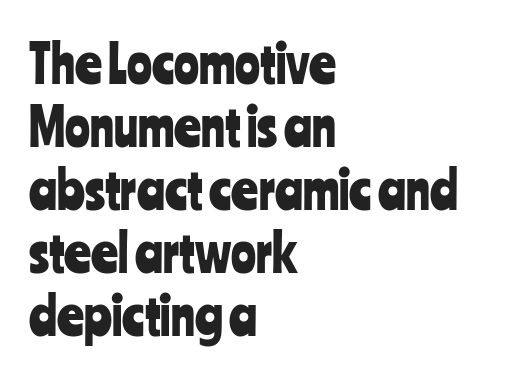
Descenders are the only things crossing below the line. Posture: upright roman. Alignment: flush left. Nope, no serifs anywhere on these letters.
